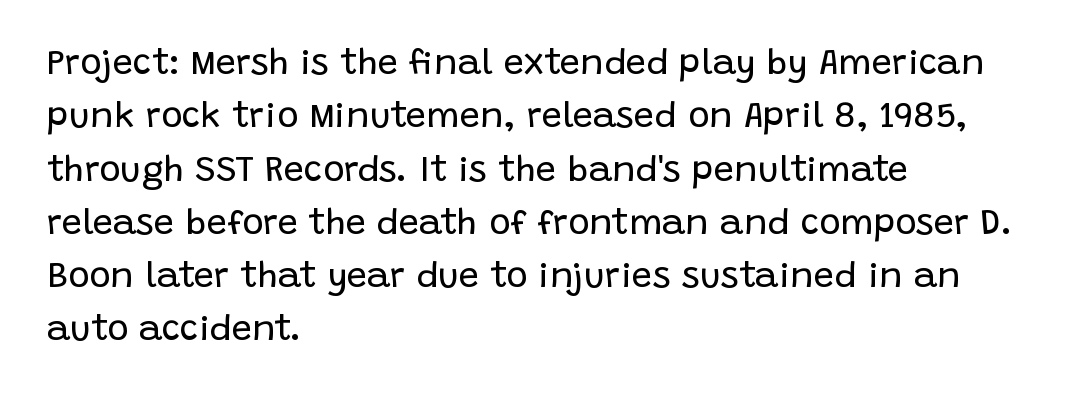
The image shows 36 px regular-weight sans-serif type, upright; set left-aligned, normal line spacing (1.48x), normal letter spacing, not underlined; low stroke contrast and a large x-height.
